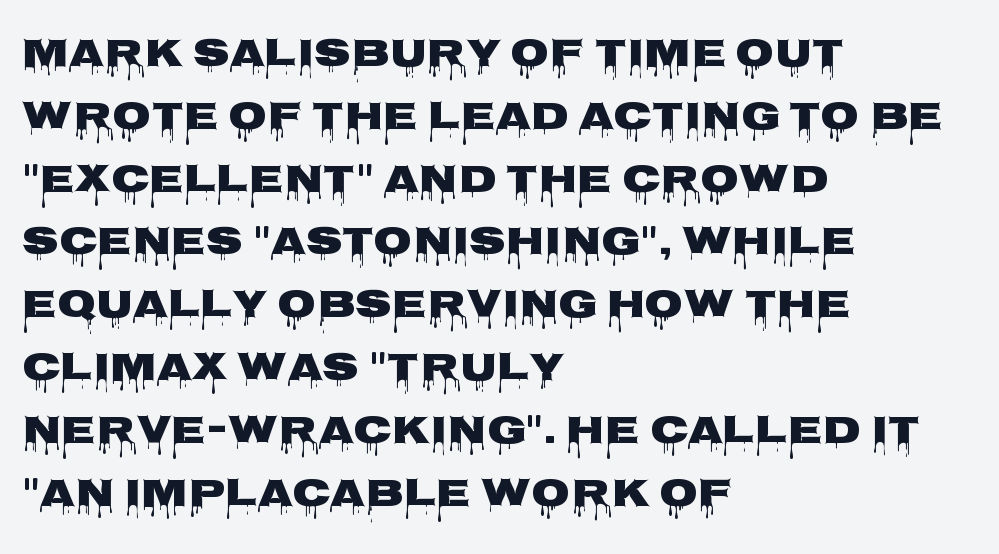
{"serif": "no", "italic": "no", "width": "wide", "stroke_contrast": "low", "x_height": "large", "monospaced": "no", "underline": "no", "align": "left", "line_spacing": "normal", "line_spacing_ratio": 1.57, "letter_spacing": "normal", "letter_spacing_em": 0.0, "glyph_px": 40}
